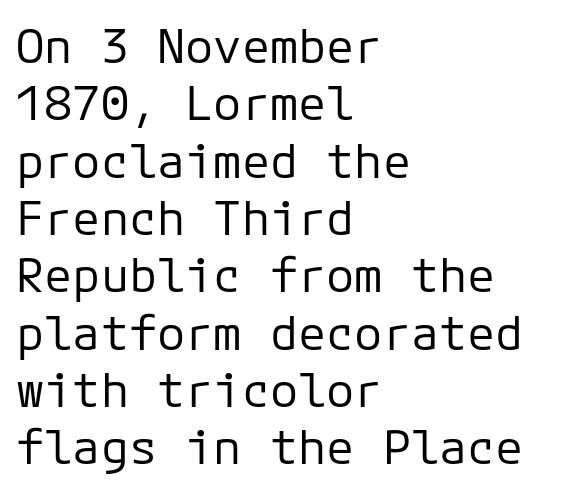
The image shows 47 px regular-weight sans-serif type, upright; set left-aligned, line spacing 1.22x, normal letter spacing, not underlined; low stroke contrast and a medium x-height.
